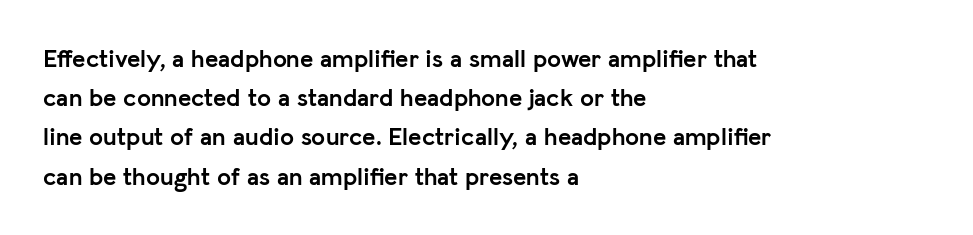
{"italic": "no", "bold": "yes", "underline": "no", "align": "left", "line_spacing": "normal", "line_spacing_ratio": 1.57, "letter_spacing": "normal", "letter_spacing_em": 0.0, "glyph_px": 25}
